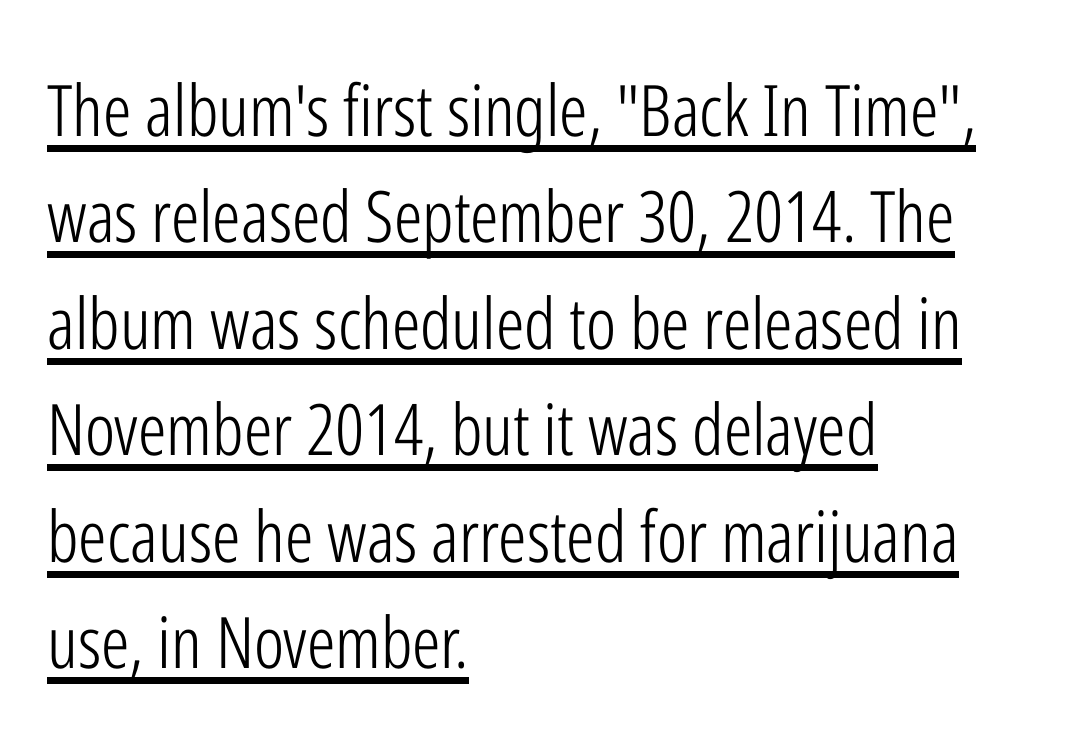
The image shows 71 px light, condensed sans-serif type, upright; set left-aligned, normal line spacing (1.5x), normal letter spacing, underlined; low stroke contrast and a medium x-height.
